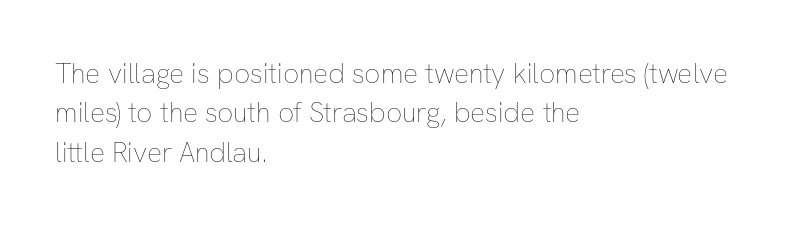
Q: Is the text bold? A: No.
Q: Is the text italic (slanted)? A: No, it is upright.
Q: Is the text underlined? A: No.
Q: How is the paragraph aligned? A: Left-aligned.
Q: Is the spacing between letters normal or unusually wide? A: Normal.
Q: Is the spacing between lines tight, normal or loose? A: Normal.
Q: Width (condensed, normal, or wide)? A: Normal.
Q: Stroke contrast? A: Low.
Q: x-height? A: Medium.
Q: Monospaced? A: No.
